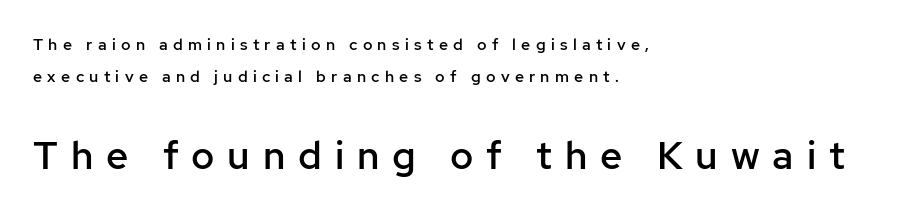
{"serif": "no", "italic": "no", "bold": "semi", "weight": "semibold", "width": "normal", "stroke_contrast": "low", "x_height": "medium", "monospaced": "no", "underline": "no", "align": "left", "line_spacing": "loose", "line_spacing_ratio": 2.02, "letter_spacing": "wide", "letter_spacing_em": 0.33, "larger_block": "second", "size_ratio": 2.44, "glyph_px": 39}
